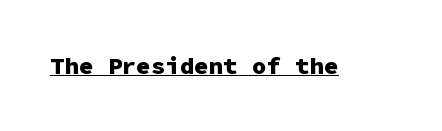
Students, observe the line beneath the letters — that is underlining. Upright lettering throughout. Summary of weight: heavy, a full bold. Here the glyphs are tracked normally, forming tight word shapes.
